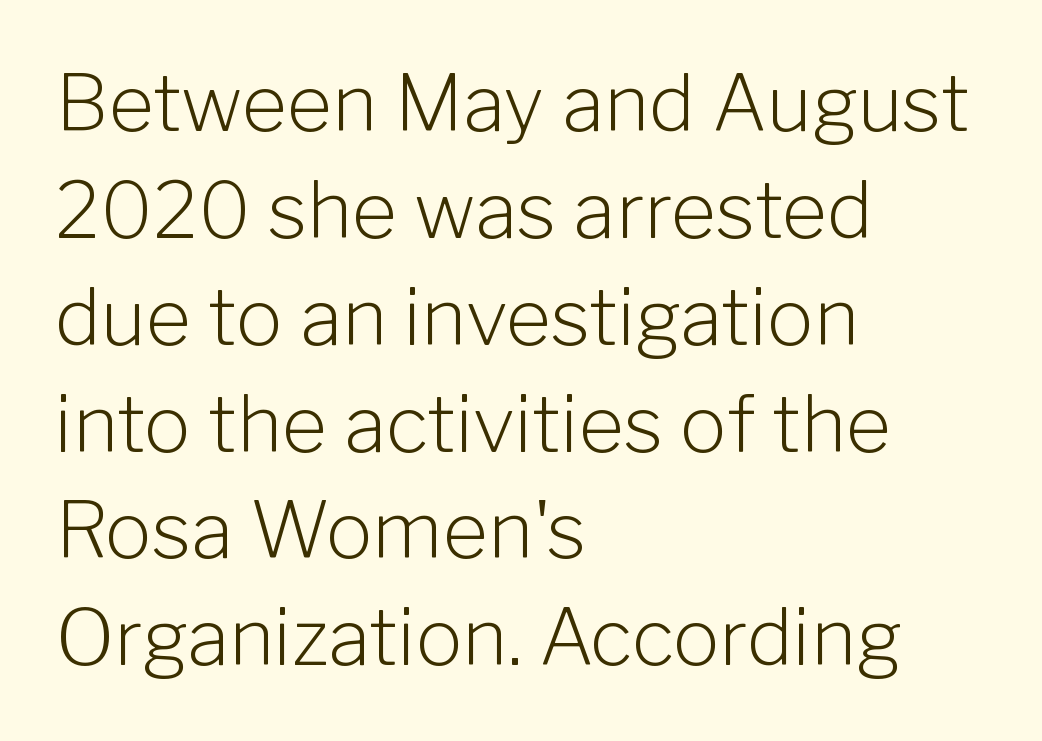
Q: Is the text bold? A: No.
Q: Is the text italic (slanted)? A: No, it is upright.
Q: Is the typeface a serif or a sans-serif typeface? A: Sans-serif.
Q: Is the text underlined? A: No.
Q: How is the paragraph aligned? A: Left-aligned.
Q: Is the spacing between letters normal or unusually wide? A: Normal.
Q: Is the spacing between lines tight, normal or loose? A: Normal.
Q: Width (condensed, normal, or wide)? A: Normal.
Q: Stroke contrast? A: Low.
Q: x-height? A: Medium.
Q: Monospaced? A: No.
